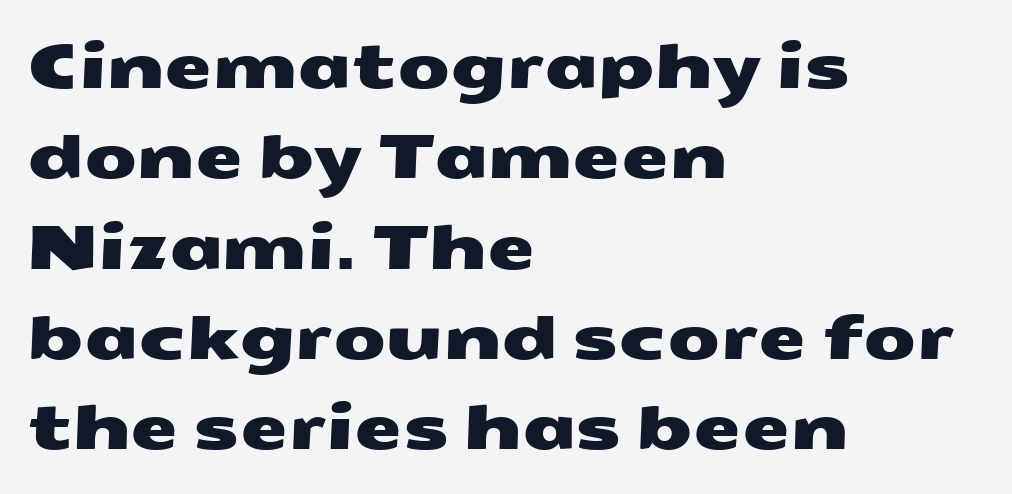
{"serif": "no", "width": "wide", "stroke_contrast": "medium", "x_height": "medium", "monospaced": "no", "underline": "no", "align": "left", "line_spacing": "normal", "line_spacing_ratio": 1.48, "letter_spacing": "normal", "letter_spacing_em": 0.0, "glyph_px": 61}
